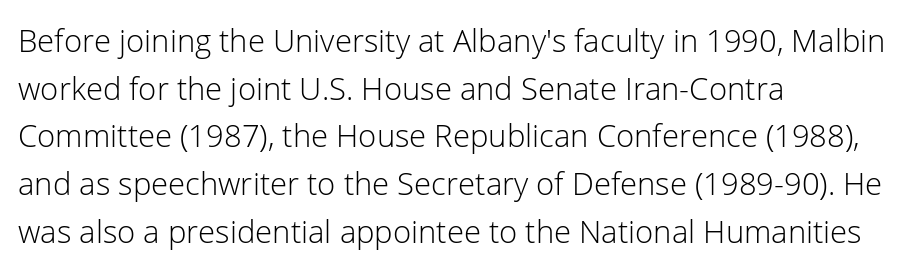
Q: Is the text bold? A: No.
Q: Is the text italic (slanted)? A: No, it is upright.
Q: Is the typeface a serif or a sans-serif typeface? A: Sans-serif.
Q: Is the text underlined? A: No.
Q: How is the paragraph aligned? A: Left-aligned.
Q: Is the spacing between letters normal or unusually wide? A: Normal.
Q: Is the spacing between lines tight, normal or loose? A: Normal.
Q: Width (condensed, normal, or wide)? A: Normal.
Q: Stroke contrast? A: Low.
Q: x-height? A: Medium.
Q: Monospaced? A: No.
